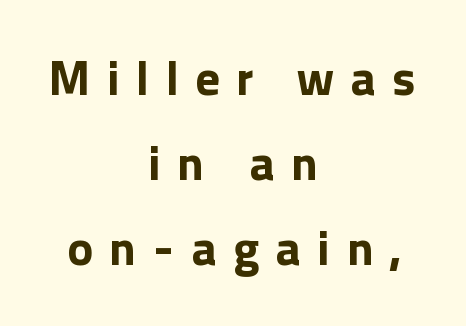
{"serif": "no", "italic": "no", "bold": "yes", "weight": "bold", "width": "normal", "x_height": "medium", "monospaced": "no", "underline": "no", "align": "center", "line_spacing_ratio": 1.73, "letter_spacing": "wide", "letter_spacing_em": 0.33, "glyph_px": 49}
